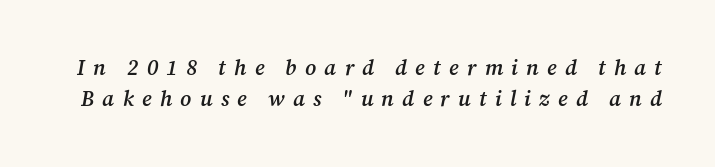
The image shows 21 px text type, italic (leaning right); set normal line spacing (1.49x), unusually wide letter spacing (+0.39 em), not underlined.
